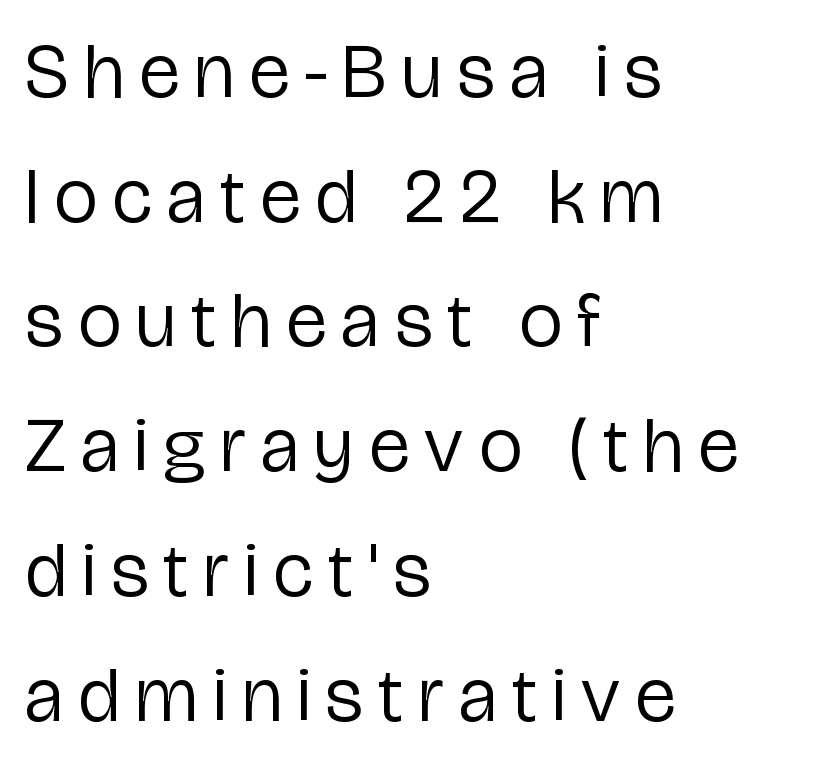
Q: Is the text bold? A: No.
Q: Is the text italic (slanted)? A: No, it is upright.
Q: Is the typeface a serif or a sans-serif typeface? A: Sans-serif.
Q: Is the text underlined? A: No.
Q: How is the paragraph aligned? A: Left-aligned.
Q: Is the spacing between letters normal or unusually wide? A: Unusually wide.
Q: Is the spacing between lines tight, normal or loose? A: Normal.
Q: Width (condensed, normal, or wide)? A: Condensed.
Q: Stroke contrast? A: Low.
Q: x-height? A: Medium.
Q: Monospaced? A: No.
